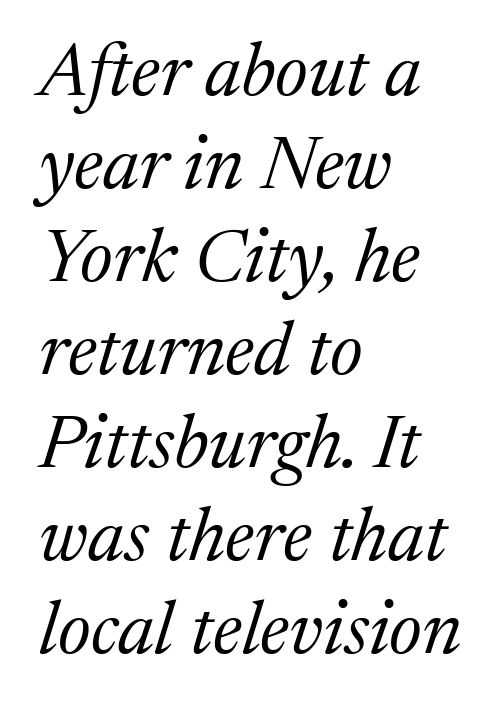
Looks like regular typesetting: each glyph gets only the width it needs. Posture: slanted. Horizontal alignment here is leftward, the default for most running prose. Check the space under the baseline: it is left empty. The type is set solid horizontally, with unmodified tracking.
